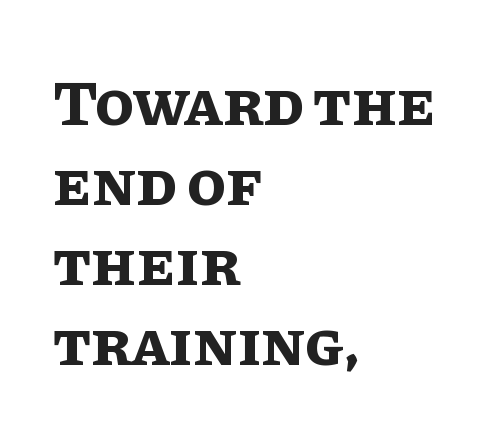
Q: Is the text bold? A: Yes.
Q: Is the text italic (slanted)? A: No, it is upright.
Q: Is the text underlined? A: No.
Q: How is the paragraph aligned? A: Left-aligned.
Q: Is the spacing between letters normal or unusually wide? A: Normal.
Q: Is the spacing between lines tight, normal or loose? A: Normal.
Q: Width (condensed, normal, or wide)? A: Normal.
Q: Stroke contrast? A: Low.
Q: x-height? A: Large.
Q: Monospaced? A: No.
